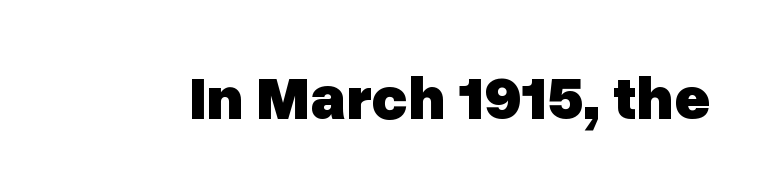
Q: Is the text bold? A: Yes.
Q: Is the text italic (slanted)? A: No, it is upright.
Q: Is the typeface a serif or a sans-serif typeface? A: Sans-serif.
Q: Is the text underlined? A: No.
Q: Is the spacing between letters normal or unusually wide? A: Normal.
Q: Width (condensed, normal, or wide)? A: Normal.
Q: Stroke contrast? A: Low.
Q: x-height? A: Medium.
Q: Monospaced? A: No.
